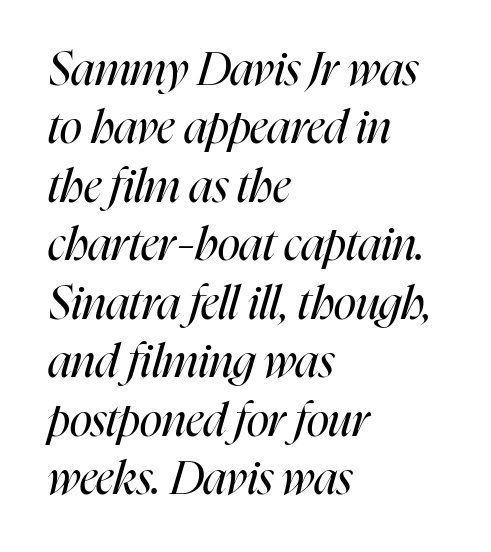
Slanted lettering throughout. Note the varied advance widths — an 'i' is clearly narrower than an 'm'. Compared with typical body copy, the letter spacing here is the same. A bare baseline throughout the passage. The lines in this sample share a left origin and differ only in where they stop.
